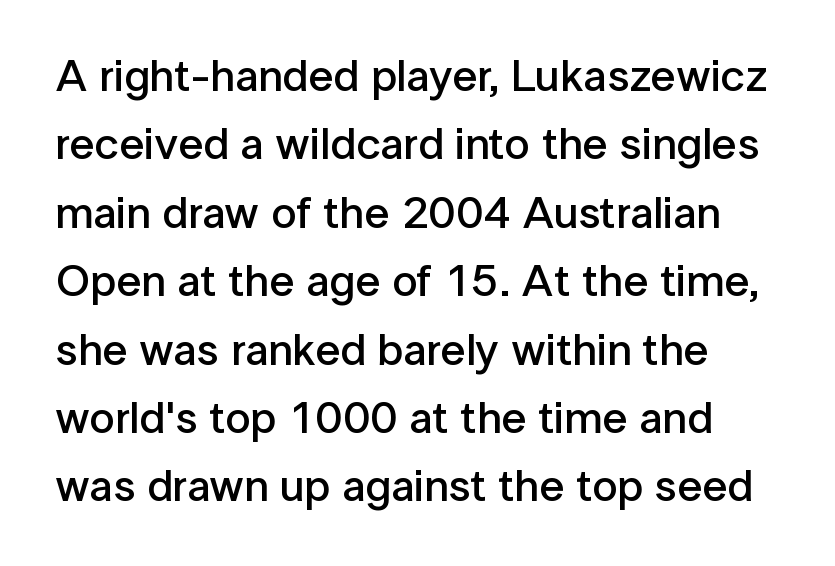
The face used here is proportionally spaced, like ordinary book or web type. Each letter's strokes conclude bluntly, with no projecting serifs. A roman cut, with each character standing at attention. Words float on clear page, feet unadorned. Regular leading.
